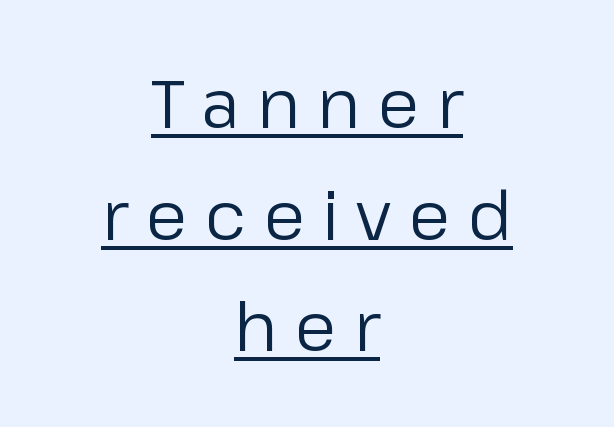
{"serif": "no", "italic": "no", "bold": "no", "weight": "regular", "width": "normal", "stroke_contrast": "low", "x_height": "medium", "monospaced": "no", "underline": "yes", "align": "center", "line_spacing": "normal", "line_spacing_ratio": 1.64, "letter_spacing": "wide", "letter_spacing_em": 0.25, "glyph_px": 68}
